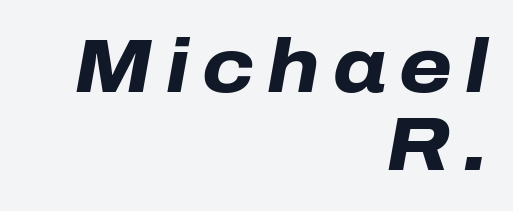
Q: Is the text bold? A: Yes.
Q: Is the text italic (slanted)? A: Yes, it leans right by about 10 degrees.
Q: Is the text underlined? A: No.
Q: How is the paragraph aligned? A: Right-aligned.
Q: Is the spacing between lines tight, normal or loose? A: Tight.
Q: Width (condensed, normal, or wide)? A: Normal.
Q: Stroke contrast? A: Low.
Q: x-height? A: Medium.
Q: Monospaced? A: No.
